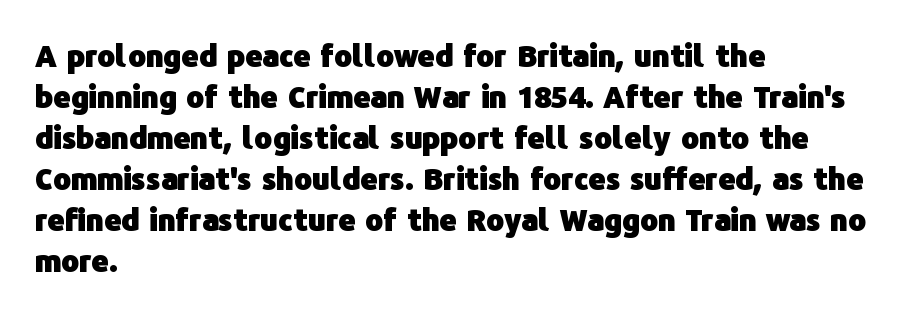
The image shows 30 px heavy sans-serif type, upright; set left-aligned, normal line spacing (1.37x), normal letter spacing, not underlined; low stroke contrast and a medium x-height.
